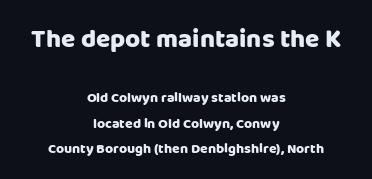
Q: Is the text bold? A: Yes.
Q: Is the text italic (slanted)? A: No, it is upright.
Q: Is the text underlined? A: No.
Q: How is the paragraph aligned? A: Centered.
Q: Is the spacing between letters normal or unusually wide? A: Normal.
Q: Which block of text is set in a larger size, the first (top) or the second (bottom)? A: The first (top) one.
